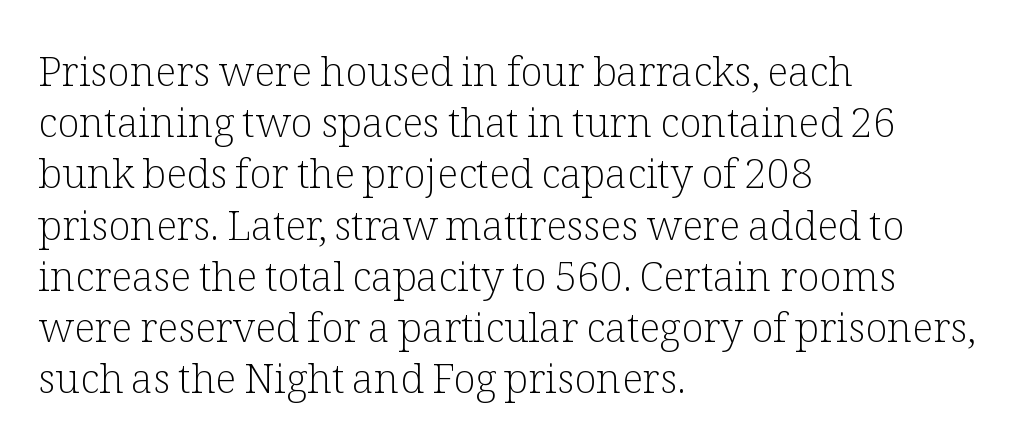
The image shows 41 px light serif type, upright; set left-aligned, normal line spacing (1.25x), normal letter spacing, not underlined; low stroke contrast and a medium x-height.
